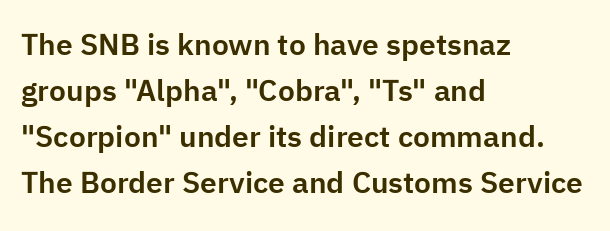
The image shows 30 px sans-serif type, upright; set left-aligned, normal line spacing (1.53x), normal letter spacing, not underlined; low stroke contrast and a medium x-height.
